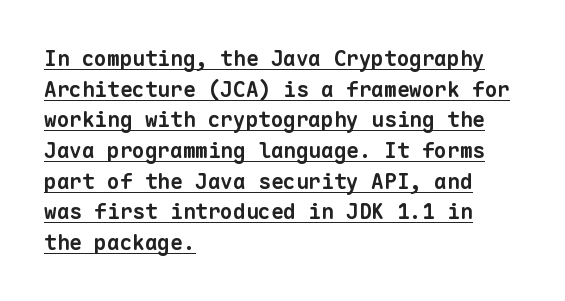
The image shows 21 px bold type; set left-aligned, normal line spacing (1.46x), normal letter spacing, underlined.
